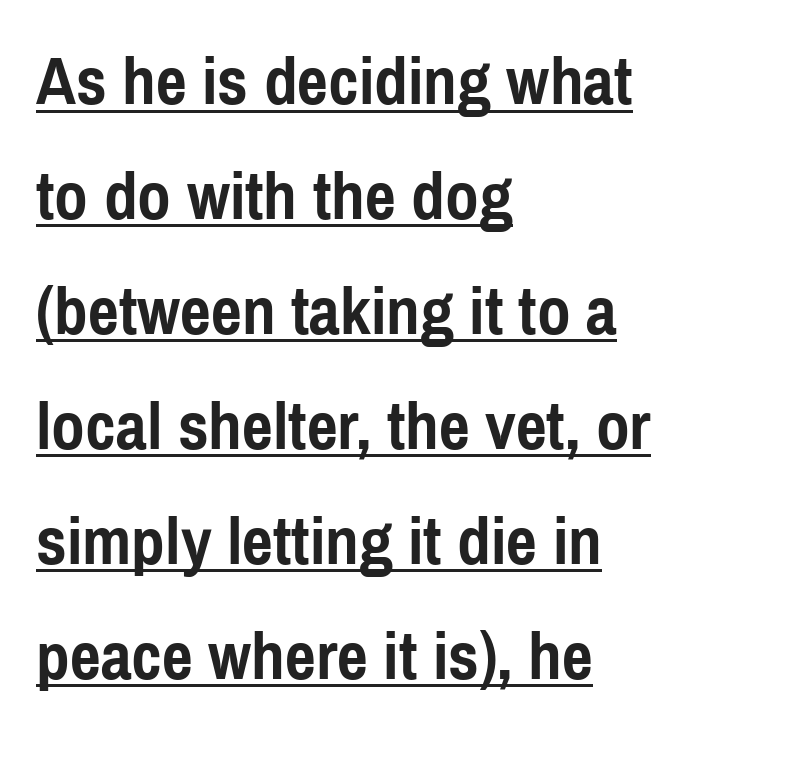
Pretty heavy lettering here — definitely bold. Think of a printed novel: that variable character pitch is what you see here. Tall strokes in this sample are plumb rather than angled. Note: no serifs on the glyphs. Somebody hit Ctrl+U on this one — the words are underlined.
